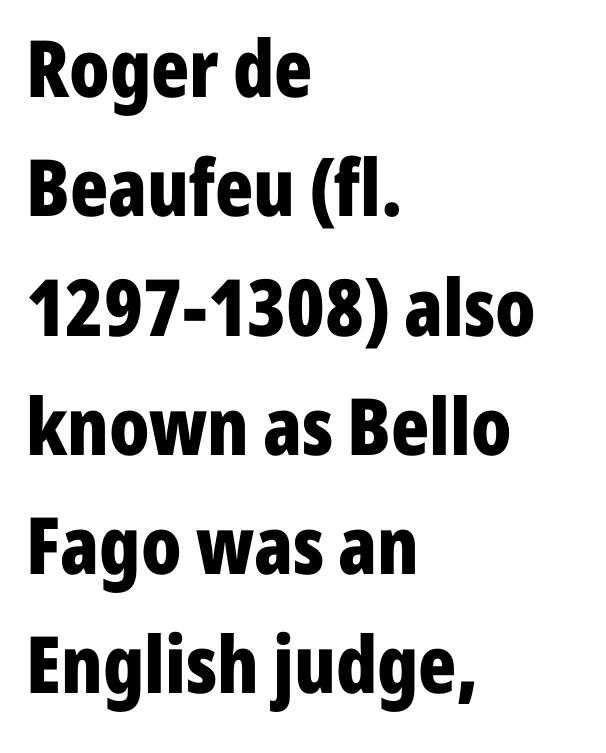
{"serif": "no", "italic": "no", "bold": "yes", "weight": "bold", "width": "condensed", "stroke_contrast": "low", "x_height": "medium", "monospaced": "no", "underline": "no", "align": "left", "line_spacing": "normal", "line_spacing_ratio": 1.51, "letter_spacing": "normal", "letter_spacing_em": 0.0, "glyph_px": 79}
